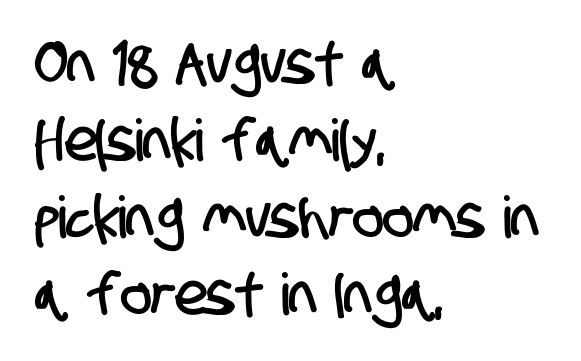
The image shows 58 px condensed sans-serif type; set left-aligned, normal line spacing (1.33x), normal letter spacing, not underlined; low stroke contrast and a large x-height.
